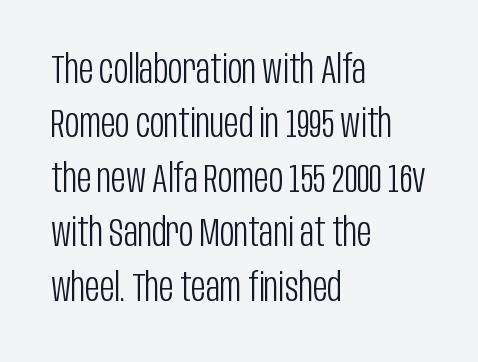
The image shows 40 px light, condensed sans-serif type, upright; set left-aligned, normal line spacing (1.36x), normal letter spacing, not underlined; low stroke contrast and a large x-height.
